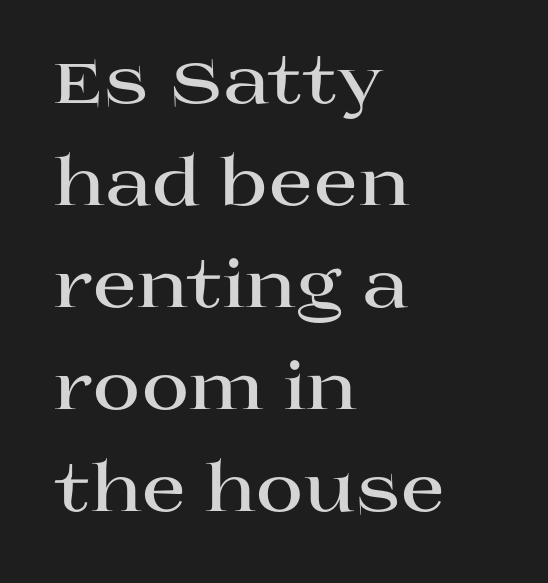
Q: Is the text bold? A: Yes.
Q: Is the text italic (slanted)? A: No, it is upright.
Q: Is the typeface a serif or a sans-serif typeface? A: Serif.
Q: Is the text underlined? A: No.
Q: How is the paragraph aligned? A: Left-aligned.
Q: Is the spacing between letters normal or unusually wide? A: Normal.
Q: Is the spacing between lines tight, normal or loose? A: Normal.
Q: Width (condensed, normal, or wide)? A: Wide.
Q: Stroke contrast? A: High.
Q: x-height? A: Large.
Q: Monospaced? A: No.
